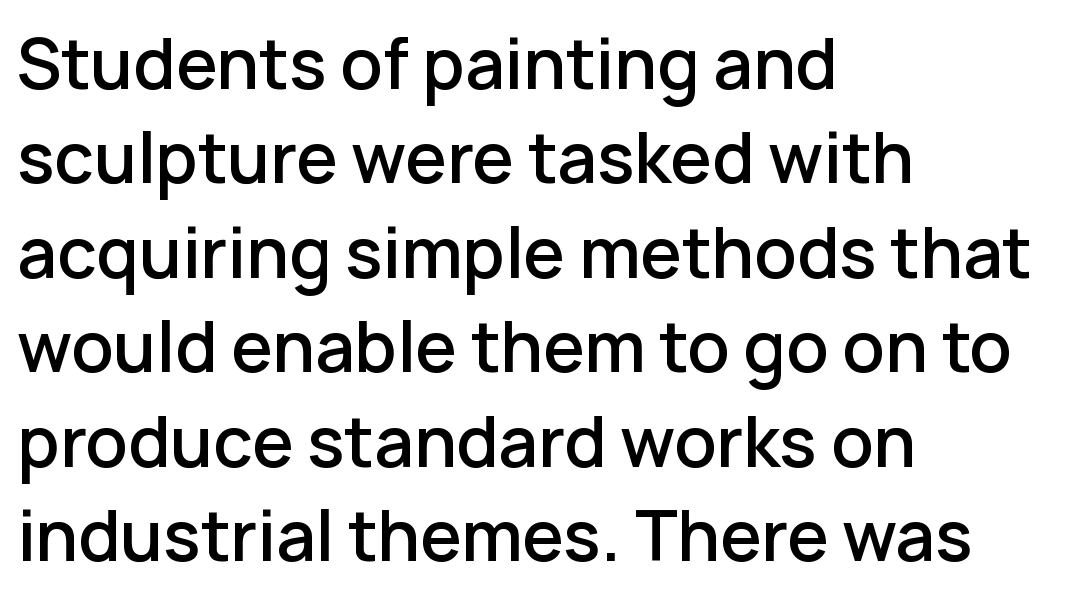
The image shows 67 px semibold sans-serif type, upright; set left-aligned, normal line spacing (1.41x), normal letter spacing, not underlined; low stroke contrast and a medium x-height.
